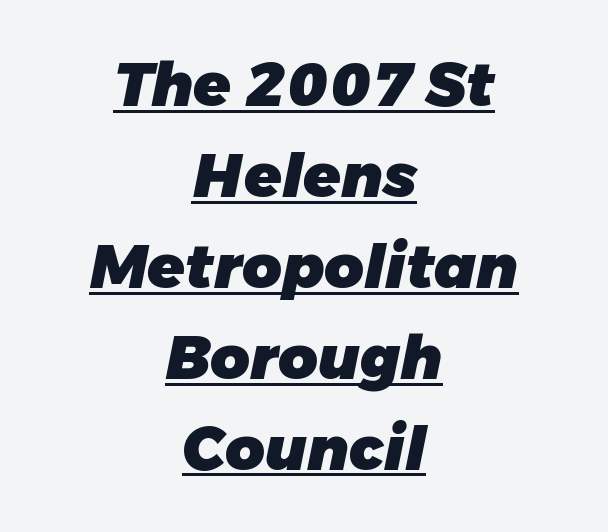
The image shows 61 px heavy type, italic (leaning right); set centered, normal line spacing (1.49x), normal letter spacing, underlined; low stroke contrast and a medium x-height.
